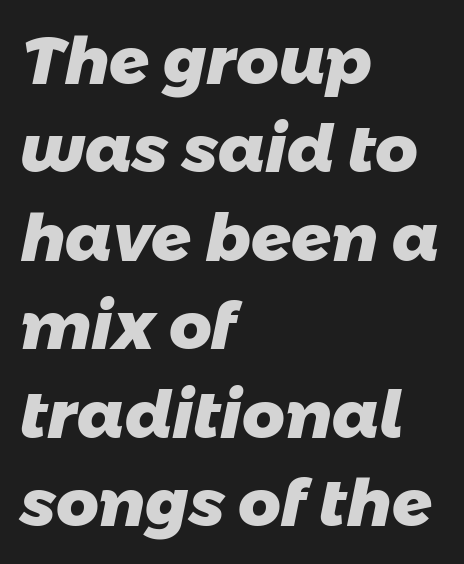
The image shows 66 px heavy sans-serif type; set left-aligned, normal line spacing (1.34x), normal letter spacing, not underlined; low stroke contrast and a medium x-height.
